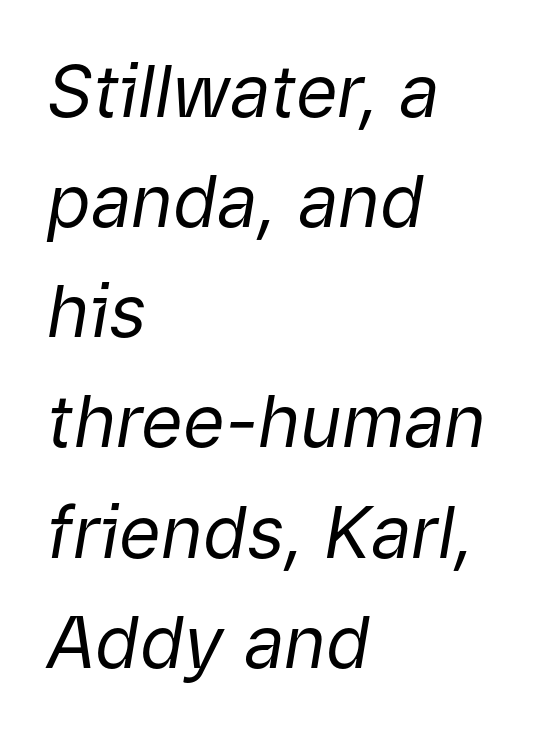
{"italic": "yes", "lean": "right", "slant_degrees": 9, "bold": "no", "weight": "regular", "width": "normal", "stroke_contrast": "low", "x_height": "medium", "monospaced": "no", "underline": "no", "align": "left", "line_spacing": "normal", "line_spacing_ratio": 1.53, "letter_spacing": "normal", "letter_spacing_em": 0.0, "glyph_px": 72}
